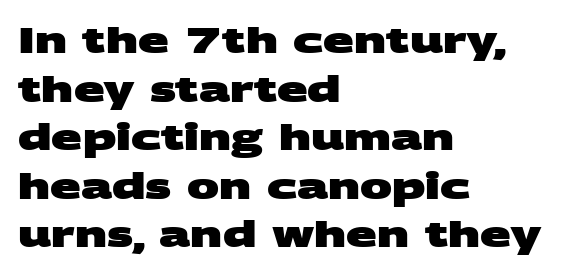
Q: Is the text bold? A: Yes.
Q: Is the typeface a serif or a sans-serif typeface? A: Sans-serif.
Q: Is the text underlined? A: No.
Q: How is the paragraph aligned? A: Left-aligned.
Q: Is the spacing between letters normal or unusually wide? A: Normal.
Q: Is the spacing between lines tight, normal or loose? A: Normal.
Q: Width (condensed, normal, or wide)? A: Wide.
Q: Stroke contrast? A: Medium.
Q: x-height? A: Large.
Q: Monospaced? A: No.
